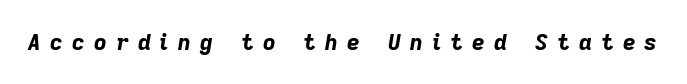
The image shows 22 px bold type, italic (leaning right); set unusually wide letter spacing (+0.42 em), not underlined.
